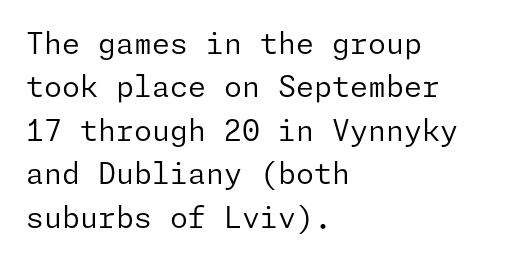
Q: Is the text bold? A: No.
Q: Is the text italic (slanted)? A: No, it is upright.
Q: Is the typeface a serif or a sans-serif typeface? A: Sans-serif.
Q: Is the text underlined? A: No.
Q: How is the paragraph aligned? A: Left-aligned.
Q: Is the spacing between letters normal or unusually wide? A: Normal.
Q: Is the spacing between lines tight, normal or loose? A: Normal.
Q: Width (condensed, normal, or wide)? A: Normal.
Q: Stroke contrast? A: Low.
Q: x-height? A: Medium.
